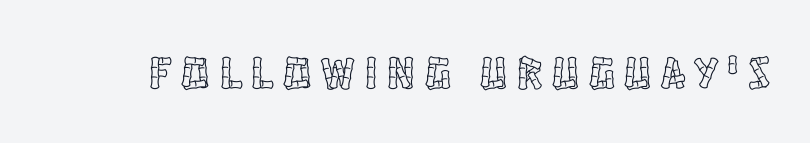
The image shows 46 px condensed type, upright; set unusually wide letter spacing (+0.22 em), not underlined; a large x-height.
